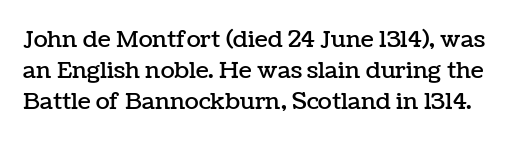
The designer left line spacing at the default. The letters stand straight up with perfectly vertical stems. Here the glyphs are tracked normally, forming tight word shapes. Descender tails drop into unmarked territory.
